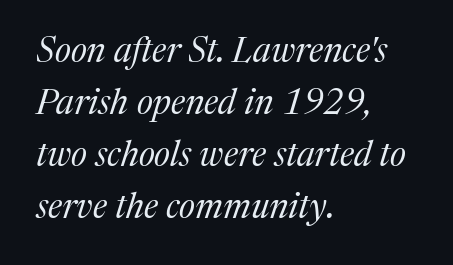
Note the varied advance widths — an 'i' is clearly narrower than an 'm'. Nobody drew a line under any word here. When letters slant like this, we call the style italic. These glyphs show unthickened strokes, regular width or finer. In terms of letterspacing, this is plain default setting.
